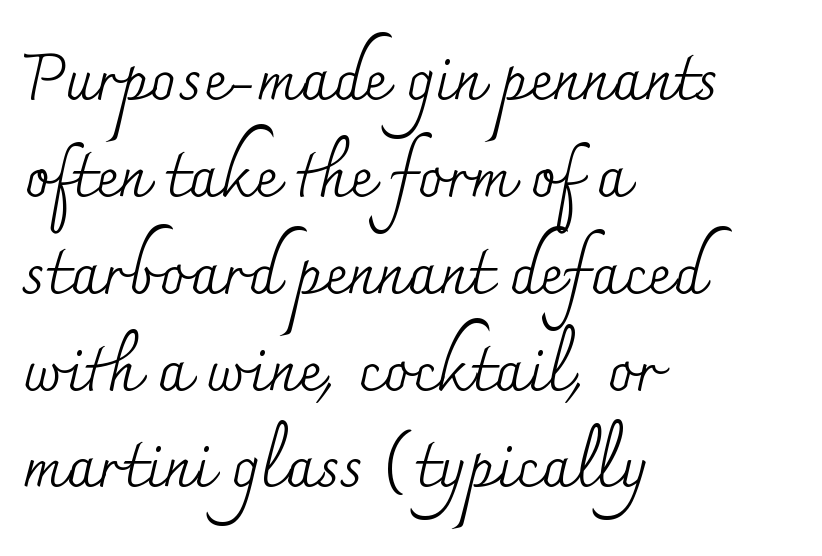
Q: Is the text bold? A: No.
Q: Is the text italic (slanted)? A: Yes.
Q: Is the typeface a serif or a sans-serif typeface? A: Serif.
Q: Is the text underlined? A: No.
Q: How is the paragraph aligned? A: Left-aligned.
Q: Is the spacing between letters normal or unusually wide? A: Normal.
Q: Is the spacing between lines tight, normal or loose? A: Normal.
Q: Width (condensed, normal, or wide)? A: Normal.
Q: Stroke contrast? A: Medium.
Q: x-height? A: Small.
Q: Monospaced? A: No.
